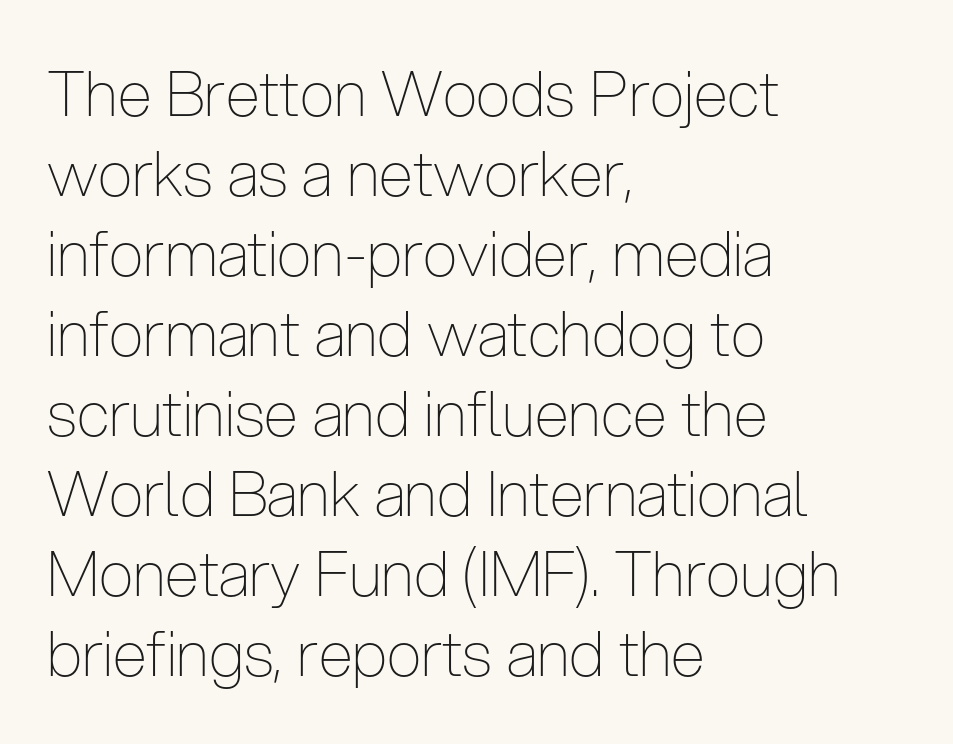
The image shows 62 px thin, condensed sans-serif type, upright; set left-aligned, normal line spacing (1.29x), normal letter spacing, not underlined; low stroke contrast and a medium x-height.
